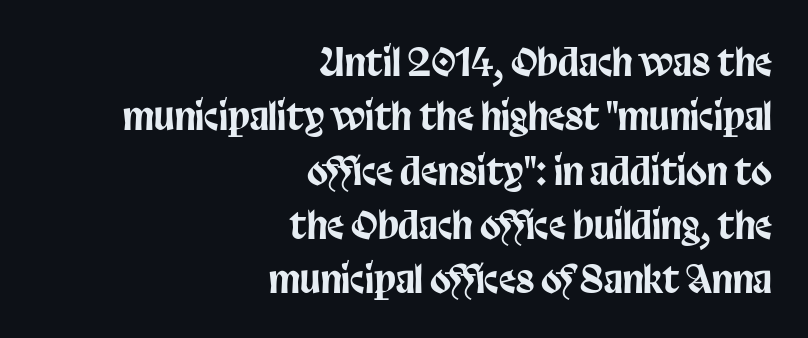
The horizontal fit of the characters is conventional and even. This sample uses a sans-serif face. The typography opts for an upright posture over an oblique one. Varying glyph widths throughout — classic text-font behaviour. A student would call this right alignment; a typographer would say flush right, rag left. Does the leading feel generous? No, just average.
